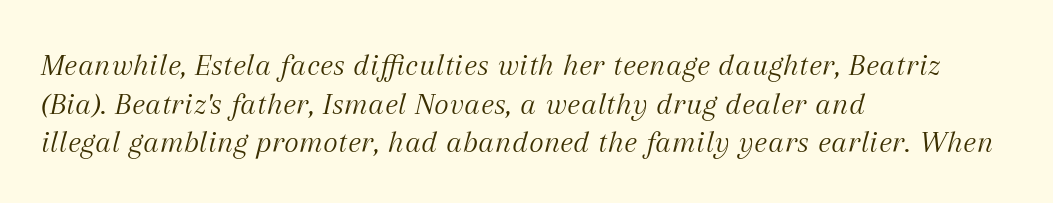
{"serif": "yes", "italic": "yes", "lean": "right", "slant_degrees": 12, "bold": "no", "weight": "light", "width": "normal", "stroke_contrast": "medium", "x_height": "medium", "monospaced": "no", "underline": "no", "align": "left", "line_spacing_ratio": 1.21, "letter_spacing": "normal", "letter_spacing_em": 0.0, "glyph_px": 32}
